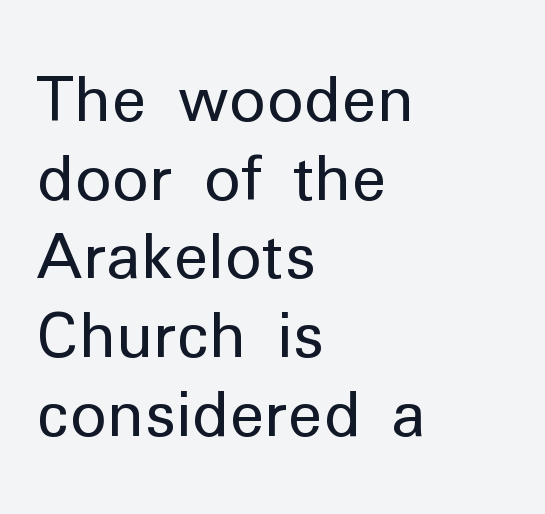
Is the block centered? No — it sits flush against the left margin. The weight tops out at a normal text grade. Do the letters lean? They stand straight. You can tell from the bare stems that sans-serif type was used. Vertically, the passage feels balanced, rows spaced as you'd expect.
